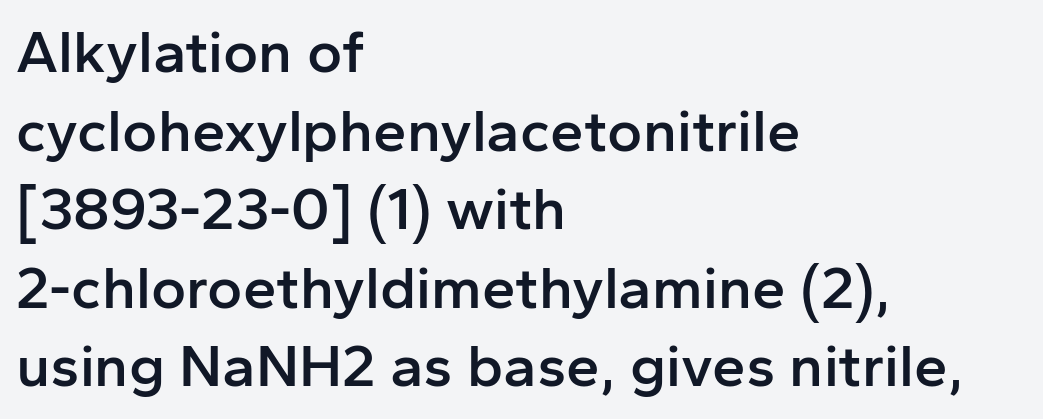
The image shows 60 px semibold sans-serif type, upright; set left-aligned, normal line spacing (1.31x), normal letter spacing, not underlined; low stroke contrast and a medium x-height.
